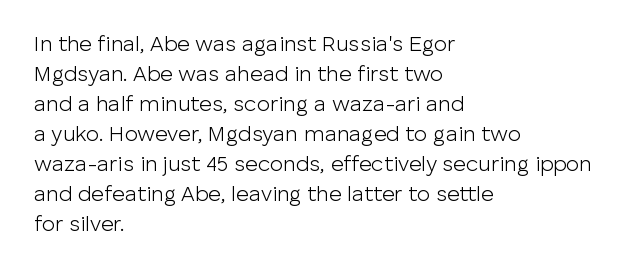
Q: Is the text bold? A: No.
Q: Is the text italic (slanted)? A: No, it is upright.
Q: Is the text underlined? A: No.
Q: How is the paragraph aligned? A: Left-aligned.
Q: Is the spacing between letters normal or unusually wide? A: Normal.
Q: Is the spacing between lines tight, normal or loose? A: Normal.
